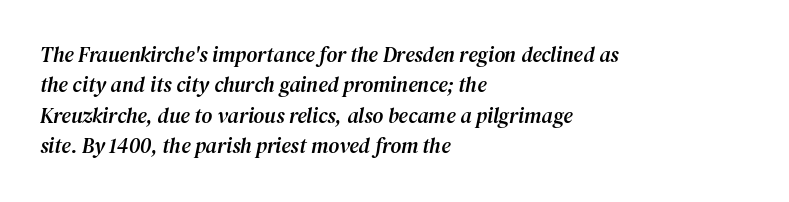
Q: Is the text italic (slanted)? A: Yes, it leans right by about 12 degrees.
Q: Is the text underlined? A: No.
Q: How is the paragraph aligned? A: Left-aligned.
Q: Is the spacing between letters normal or unusually wide? A: Normal.
Q: Is the spacing between lines tight, normal or loose? A: Normal.
